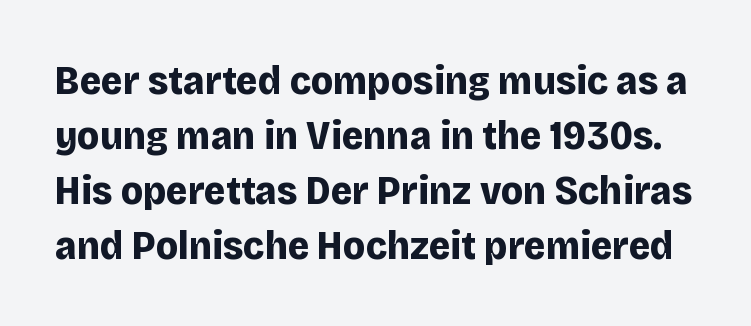
Q: Is the text bold? A: Yes.
Q: Is the text italic (slanted)? A: No, it is upright.
Q: Is the typeface a serif or a sans-serif typeface? A: Sans-serif.
Q: Is the text underlined? A: No.
Q: Is the spacing between letters normal or unusually wide? A: Normal.
Q: Is the spacing between lines tight, normal or loose? A: Normal.
Q: Width (condensed, normal, or wide)? A: Normal.
Q: Stroke contrast? A: Low.
Q: x-height? A: Large.
Q: Monospaced? A: No.
